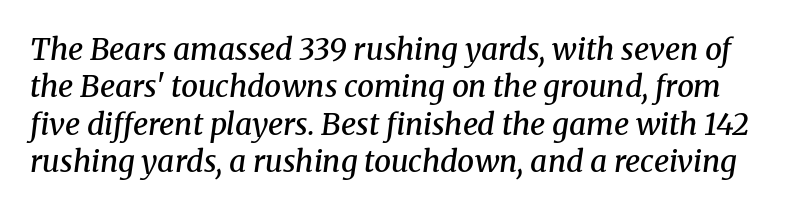
Q: Is the text bold? A: Semi-bold.
Q: Is the text italic (slanted)? A: Yes, it leans right by about 8 degrees.
Q: Is the typeface a serif or a sans-serif typeface? A: Serif.
Q: Is the text underlined? A: No.
Q: Is the spacing between letters normal or unusually wide? A: Normal.
Q: Is the spacing between lines tight, normal or loose? A: Normal.
Q: Width (condensed, normal, or wide)? A: Normal.
Q: Stroke contrast? A: Medium.
Q: x-height? A: Medium.
Q: Monospaced? A: No.
